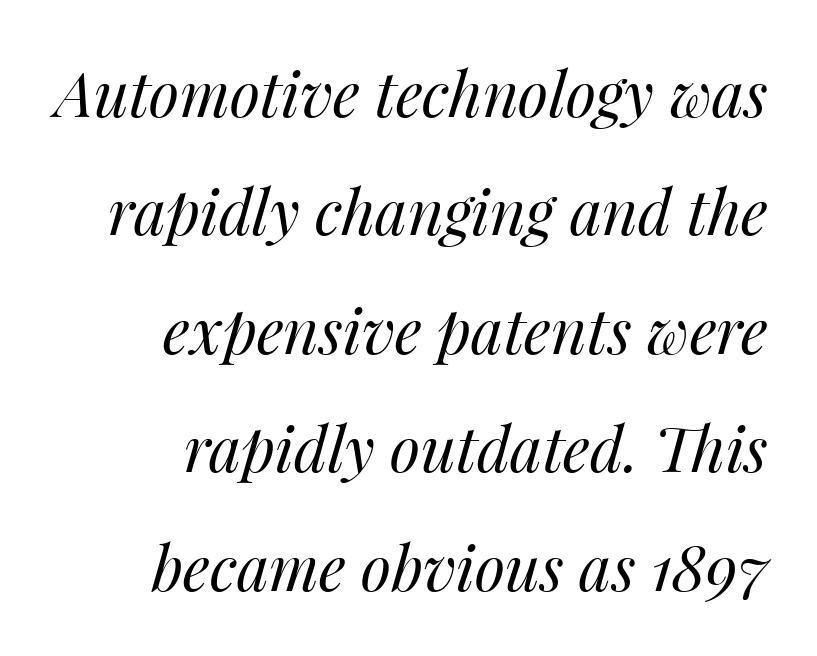
{"italic": "yes", "lean": "right", "slant_degrees": 14, "bold": "no", "weight": "regular", "width": "normal", "stroke_contrast": "medium", "x_height": "medium", "monospaced": "no", "underline": "no", "align": "right", "line_spacing": "loose", "line_spacing_ratio": 1.91, "letter_spacing": "normal", "letter_spacing_em": 0.0, "glyph_px": 62}
